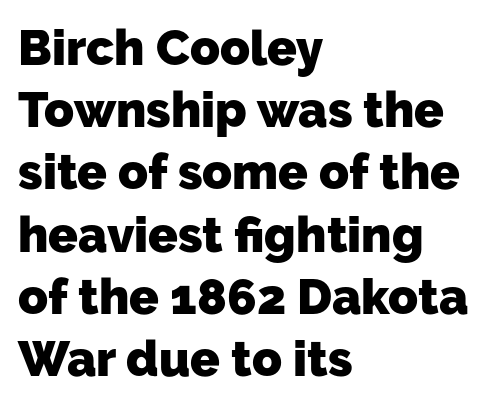
The image shows 49 px heavy sans-serif type; set left-aligned, normal line spacing (1.27x), normal letter spacing, not underlined; low stroke contrast and a medium x-height.
